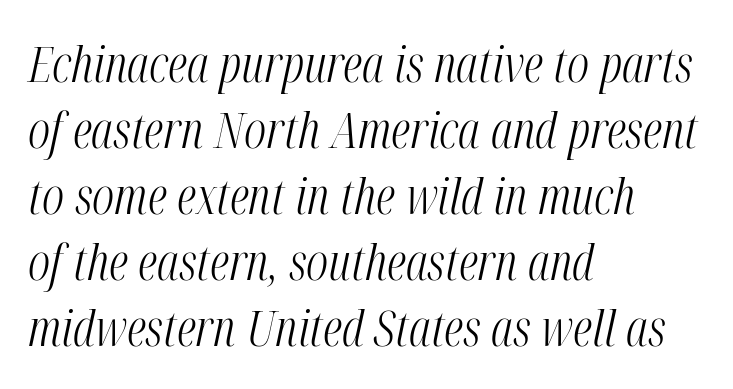
The image shows 50 px light, condensed type, italic (leaning right); set left-aligned, normal line spacing (1.32x), normal letter spacing, not underlined; medium stroke contrast and a medium x-height.
